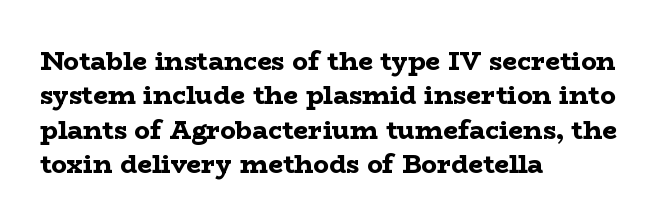
Words appear dense and cohesive because spacing is normal. Typeset ragged right — the left edge is the straight one. This sample keeps an unexceptional amount of space between lines. A clean baseline with only descenders dipping below it. Notice how thick the strokes are: this is what a full bold looks like. This is the regular roman posture of the typeface.
